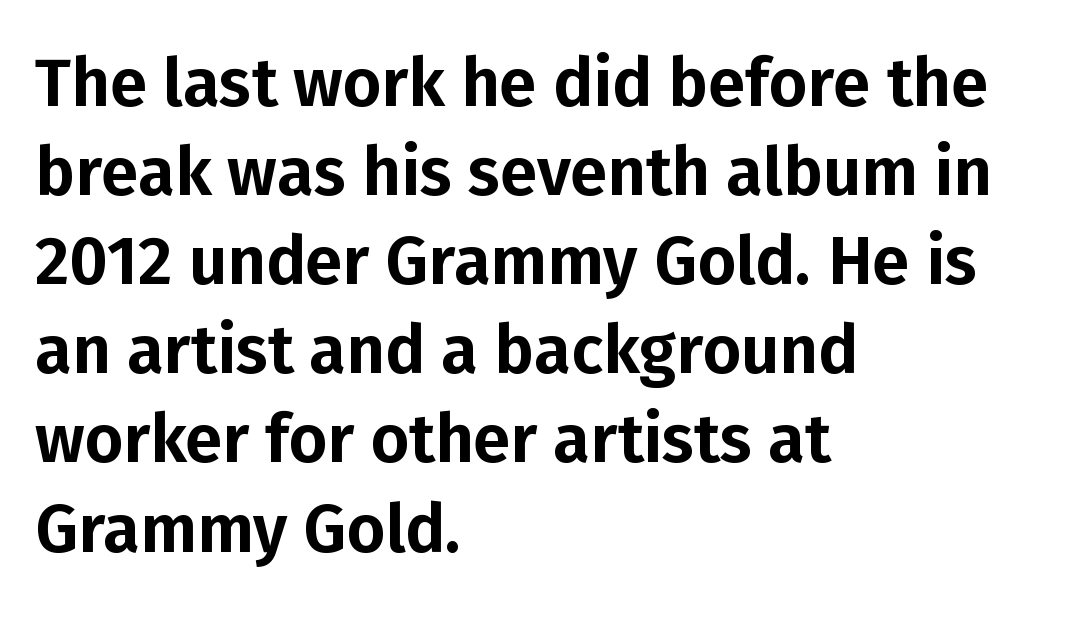
Compared with typical paragraphs, the rows here are spaced about the same. The compositor pushed each line to the left boundary. Varying glyph widths throughout — classic text-font behaviour. Underline: absent.
